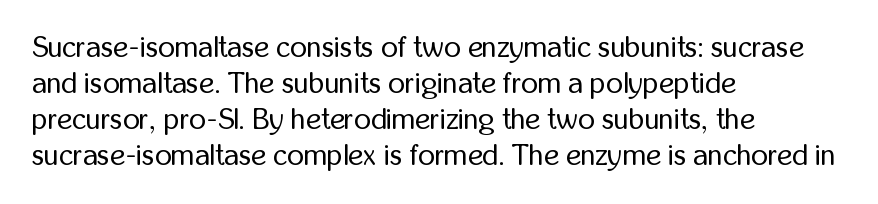
This is sans-serif lettering, the kind often seen on screens and signage. Characters follow at the spacing the type designer built in. The letters stand upright; this is a roman face. Is this a fixed-width face? No — the glyphs have proportional, varying widths.
